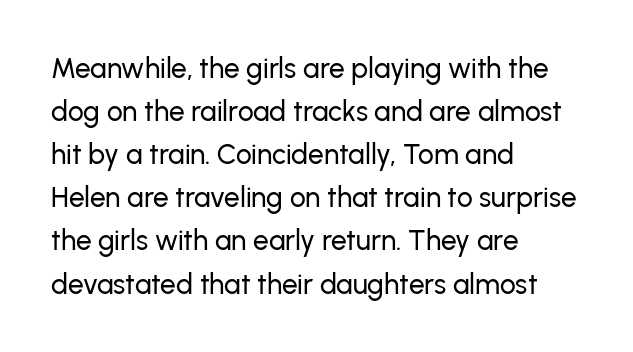
The image shows 28 px sans-serif type, upright; set left-aligned, normal line spacing (1.54x), normal letter spacing, not underlined; low stroke contrast and a medium x-height.
